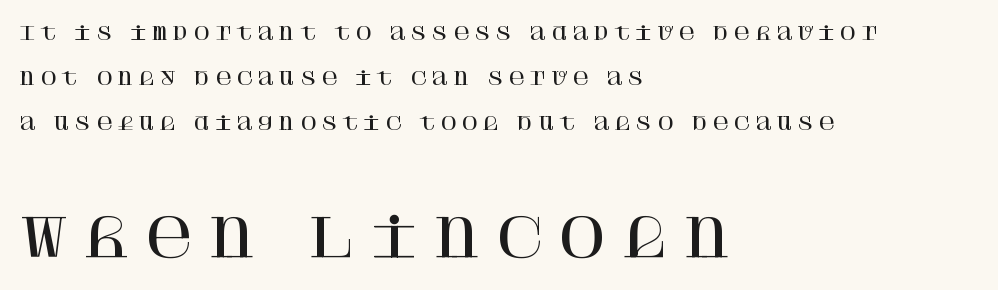
{"serif": "yes", "italic": "no", "width": "normal", "stroke_contrast": "high", "x_height": "large", "underline": "no", "align": "left", "line_spacing": "loose", "line_spacing_ratio": 2.49, "letter_spacing": "wide", "letter_spacing_em": 0.25, "larger_block": "second", "size_ratio": 2.94, "glyph_px": 53}
